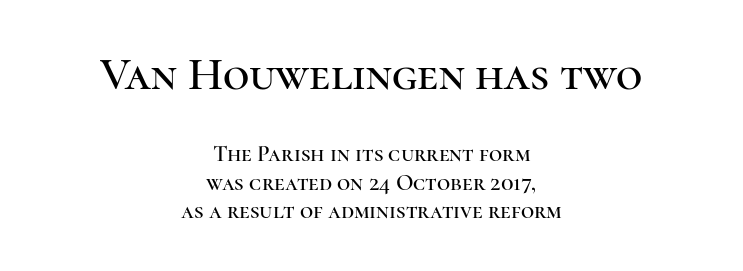
The image shows 46 px serif type, upright; set centered, line spacing 1.23x, normal letter spacing, not underlined; the first (top) block is 2.0x larger; high stroke contrast and a medium x-height.
